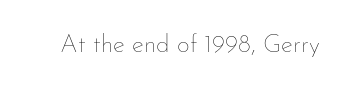
{"italic": "no", "bold": "no", "underline": "no", "letter_spacing": "normal", "letter_spacing_em": 0.0, "glyph_px": 25}
